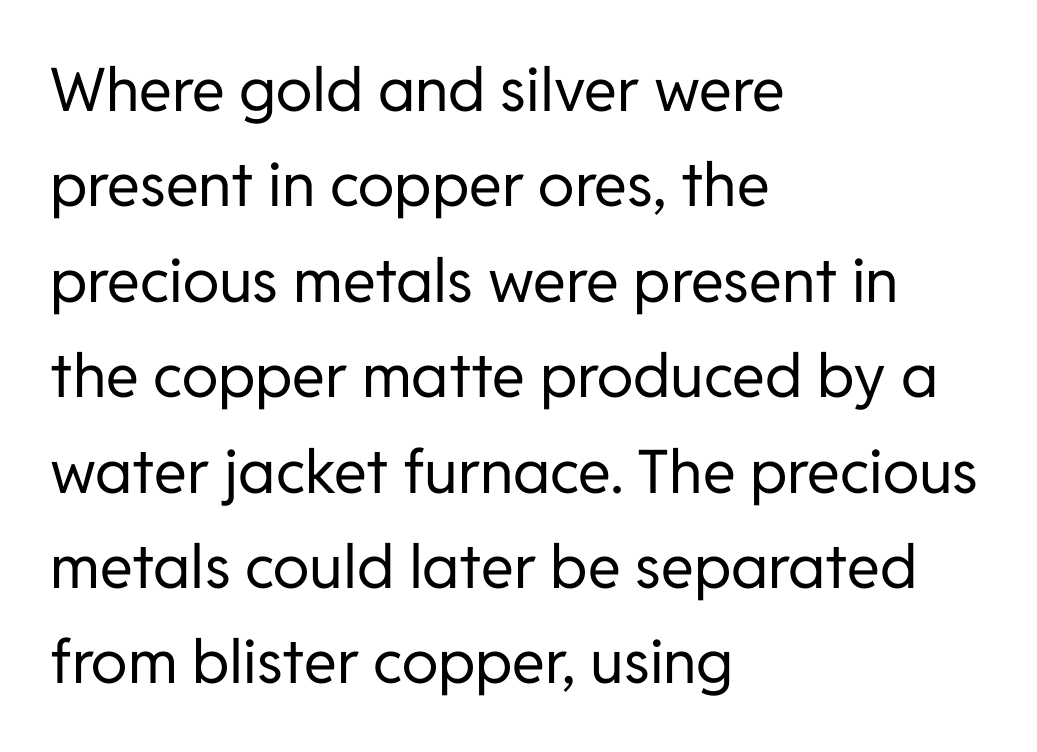
This sample is left-justified, so line endings fall wherever the words run out. Do the characters align in a grid? No, the font is proportional. Each new line begins a customary step beneath the previous one. The typeface chosen for these lines omits serifs. This sample uses plain, unmodified letter spacing. Quick note: underline off.
